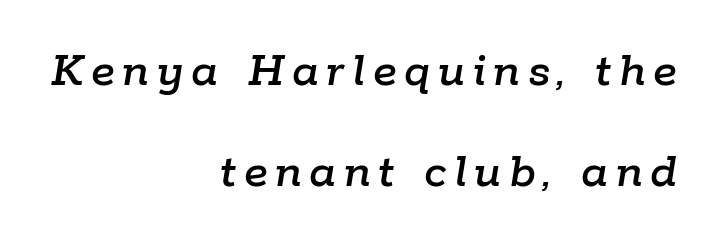
{"italic": "yes", "lean": "right", "slant_degrees": 9, "width": "normal", "stroke_contrast": "low", "x_height": "medium", "monospaced": "no", "underline": "no", "align": "right", "line_spacing": "loose", "line_spacing_ratio": 1.98, "glyph_px": 51}
